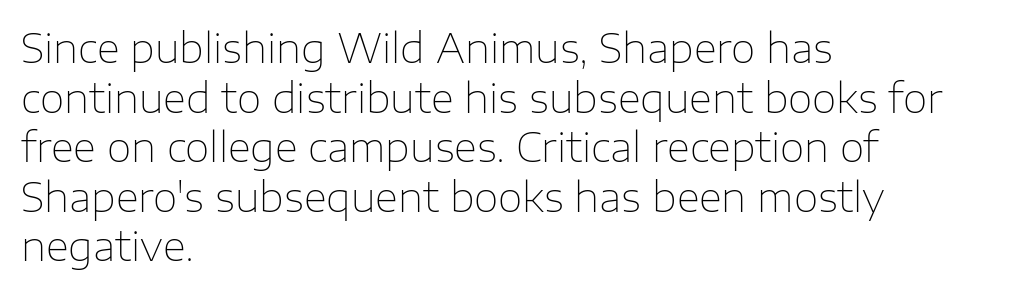
The image shows 40 px thin sans-serif type, upright; set left-aligned, line spacing 1.24x, normal letter spacing, not underlined; low stroke contrast and a medium x-height.
